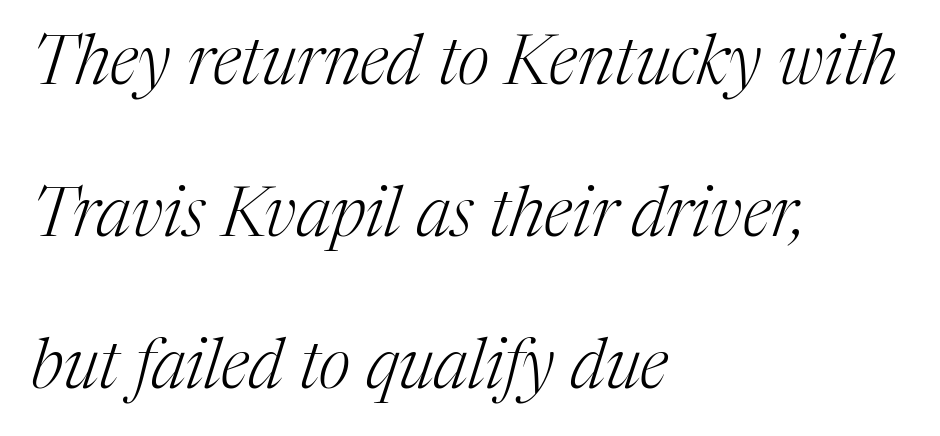
Airy leading. The lines in this sample share a left origin and differ only in where they stop. No extra tracking has been applied to these lines. The passage shown is typed in a proportional face where columns would drift. Are there feet on the stems? There are — it's a serif. Letters rest on an invisible, unmarked baseline.
